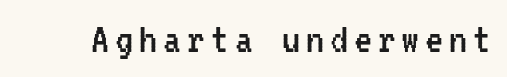
Q: Is the text bold? A: No.
Q: Is the text italic (slanted)? A: No, it is upright.
Q: Is the typeface a serif or a sans-serif typeface? A: Sans-serif.
Q: Is the text underlined? A: No.
Q: Width (condensed, normal, or wide)? A: Condensed.
Q: Stroke contrast? A: Low.
Q: x-height? A: Medium.
Q: Monospaced? A: Yes.
